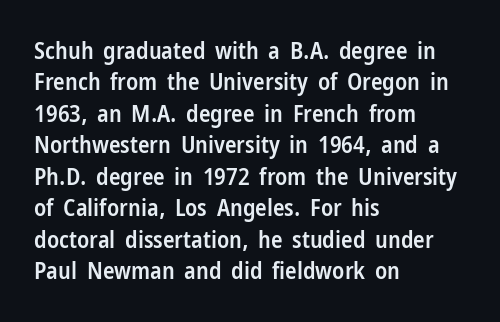
Students, this is semibold: more ink than regular, less than bold. Descender tails drop into unmarked territory. Reading down the block, your eye returns to a fixed left position each line. Do the letters lean? They stand straight. The space between consecutive lines is moderate.
